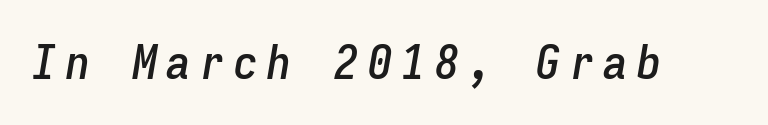
{"italic": "yes", "lean": "right", "slant_degrees": 9, "width": "condensed", "stroke_contrast": "low", "x_height": "medium", "monospaced": "yes", "underline": "no", "letter_spacing": "wide", "letter_spacing_em": 0.2, "glyph_px": 48}
